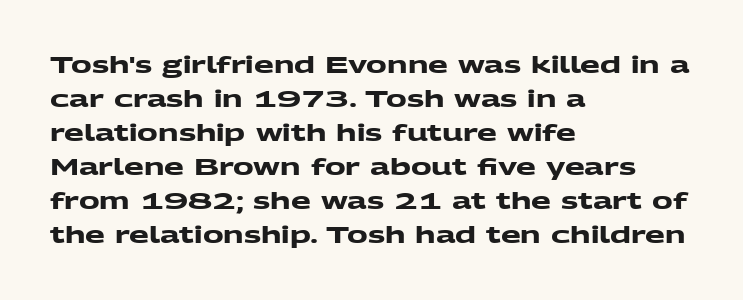
Q: Is the text bold? A: Yes.
Q: Is the text underlined? A: No.
Q: How is the paragraph aligned? A: Left-aligned.
Q: Is the spacing between letters normal or unusually wide? A: Normal.
Q: Is the spacing between lines tight, normal or loose? A: Normal.
